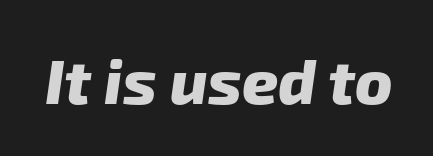
A full-strength bold gives these letters their thick strokes. Serif or sans? Sans — the stroke terminals are bare. Each row of text sits above clean, open space. The passage shown is typed in a proportional face where columns would drift.
